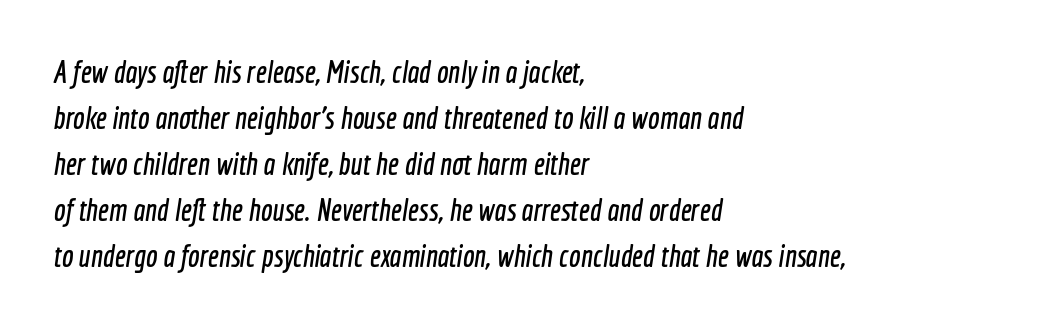
{"serif": "no", "width": "condensed", "x_height": "medium", "monospaced": "no", "underline": "no", "align": "left", "line_spacing": "normal", "line_spacing_ratio": 1.48, "letter_spacing": "normal", "letter_spacing_em": 0.0, "glyph_px": 31}
